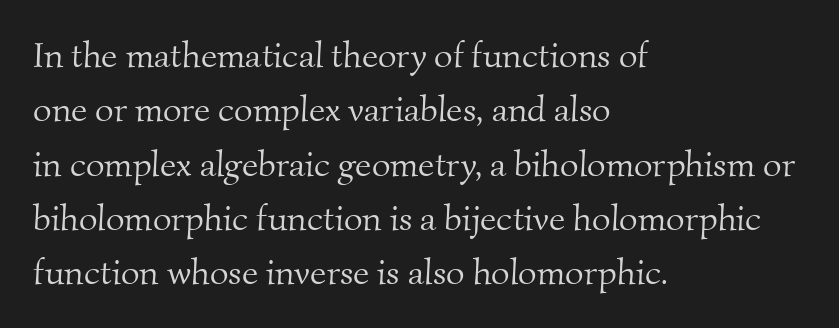
Varying glyph widths throughout — classic text-font behaviour. Compared with typical body copy, the letter spacing here is the same. Little horizontal feet cap the strokes, marking this as serif type. The lines are quadded left. Stem width sits at or under what a default text font uses.
